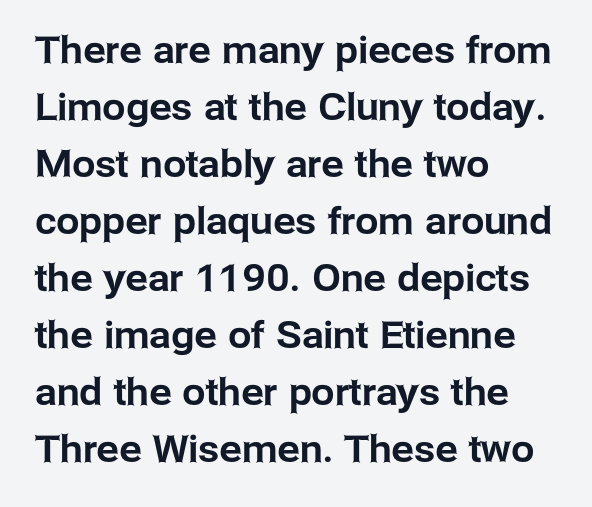
{"serif": "no", "italic": "no", "width": "normal", "stroke_contrast": "low", "x_height": "medium", "monospaced": "no", "underline": "no", "align": "left", "line_spacing": "normal", "line_spacing_ratio": 1.54, "letter_spacing": "normal", "letter_spacing_em": 0.0, "glyph_px": 37}
